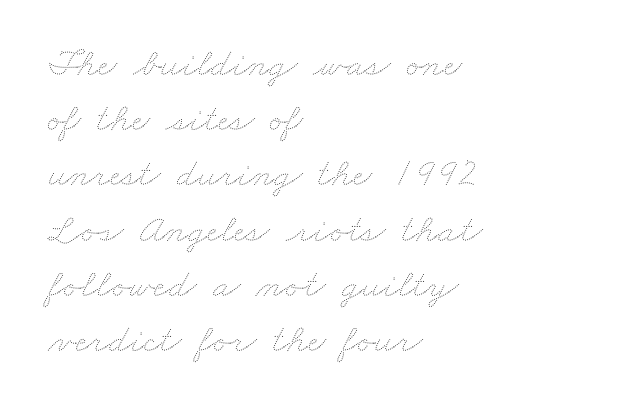
The image shows 40 px thin, wide type; set left-aligned, normal line spacing (1.38x), normal letter spacing, not underlined; medium stroke contrast and a small x-height.
